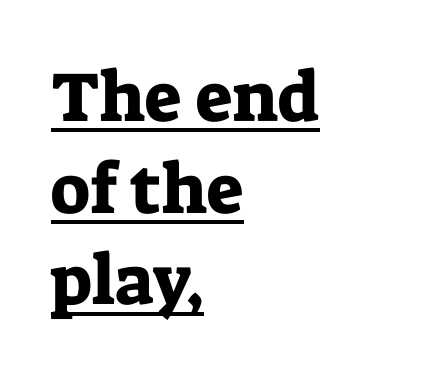
The face used here appears with an underline applied. The block of text has a typical density, with ordinary space between rows. Here the designer chose a conventional face with non-uniform glyph widths. Font category for this specimen: serif. Posture: upright roman.
